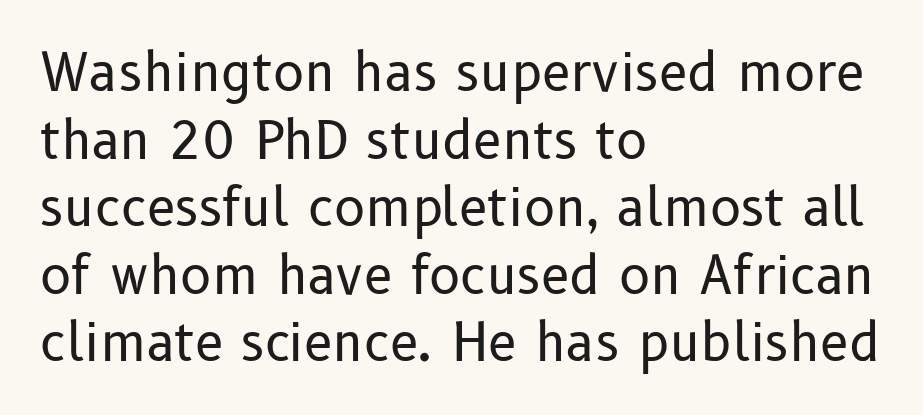
{"serif": "no", "italic": "no", "bold": "no", "weight": "regular", "width": "normal", "stroke_contrast": "low", "x_height": "medium", "monospaced": "no", "underline": "no", "align": "left", "line_spacing": "normal", "line_spacing_ratio": 1.3, "letter_spacing": "normal", "letter_spacing_em": 0.0, "glyph_px": 52}
